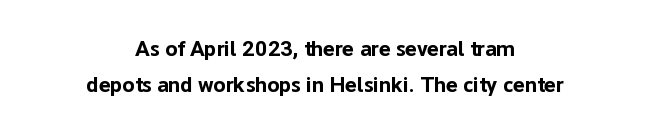
Q: Is the text bold? A: Yes.
Q: Is the text italic (slanted)? A: No, it is upright.
Q: Is the text underlined? A: No.
Q: How is the paragraph aligned? A: Centered.
Q: Is the spacing between letters normal or unusually wide? A: Normal.
Q: Is the spacing between lines tight, normal or loose? A: Normal.
